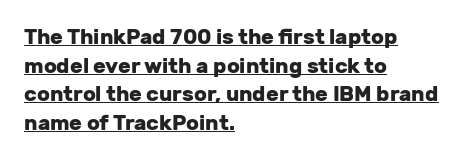
Vertical strokes here are truly vertical. The line-height multiplier appears to be the usual default. Teacher's note: observe the even left margin — that is flush-left alignment. Observe the ordinary spacing: letters are neighbours, not strangers. I'd describe the lettering as bold — thick and assertive.
